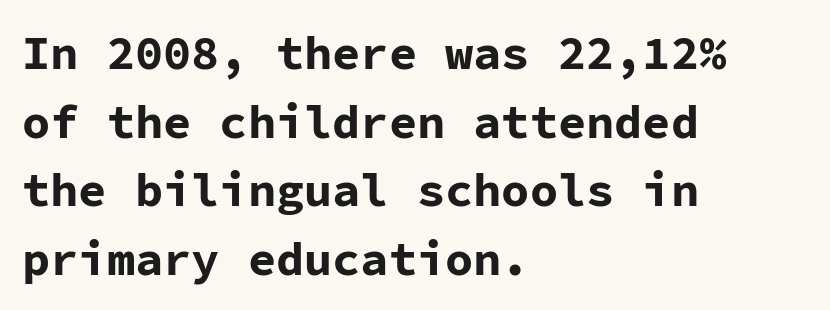
Q: Is the text bold? A: Yes.
Q: Is the text italic (slanted)? A: No, it is upright.
Q: Is the typeface a serif or a sans-serif typeface? A: Sans-serif.
Q: Is the text underlined? A: No.
Q: How is the paragraph aligned? A: Left-aligned.
Q: Is the spacing between letters normal or unusually wide? A: Normal.
Q: Is the spacing between lines tight, normal or loose? A: Normal.
Q: Width (condensed, normal, or wide)? A: Normal.
Q: Stroke contrast? A: Low.
Q: x-height? A: Medium.
Q: Monospaced? A: Yes.
